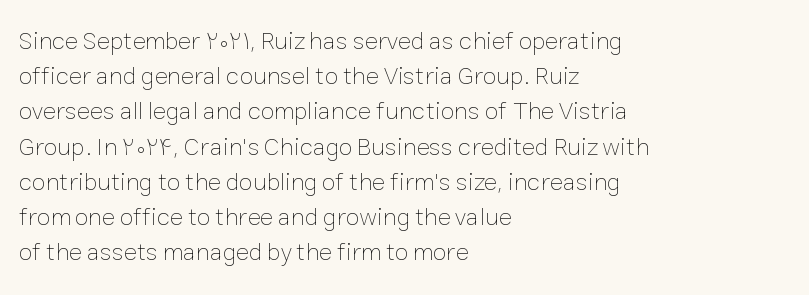
The image shows 25 px text type, upright; set left-aligned, normal line spacing (1.41x), normal letter spacing, not underlined.
